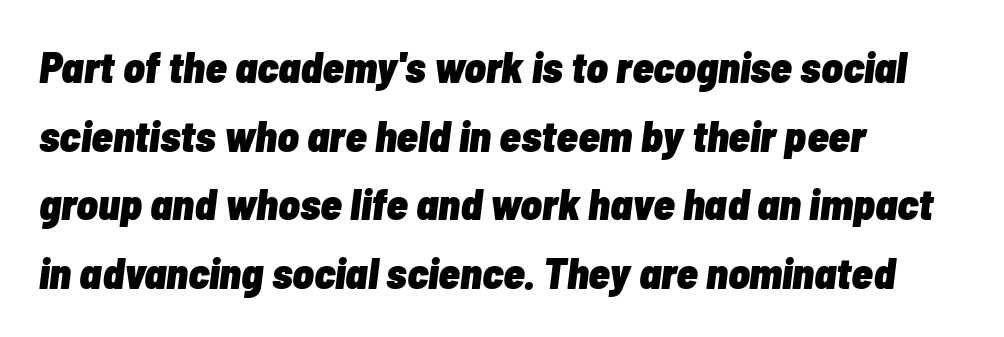
The image shows 44 px heavy, condensed type, italic (leaning right); set left-aligned, normal line spacing (1.56x), normal letter spacing, not underlined; low stroke contrast and a medium x-height.
